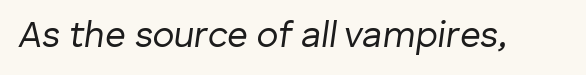
Q: Is the text bold? A: No.
Q: Is the text italic (slanted)? A: Yes, it leans right by about 8 degrees.
Q: Is the text underlined? A: No.
Q: Is the spacing between letters normal or unusually wide? A: Normal.
Q: Width (condensed, normal, or wide)? A: Normal.
Q: Stroke contrast? A: Low.
Q: x-height? A: Medium.
Q: Monospaced? A: No.
